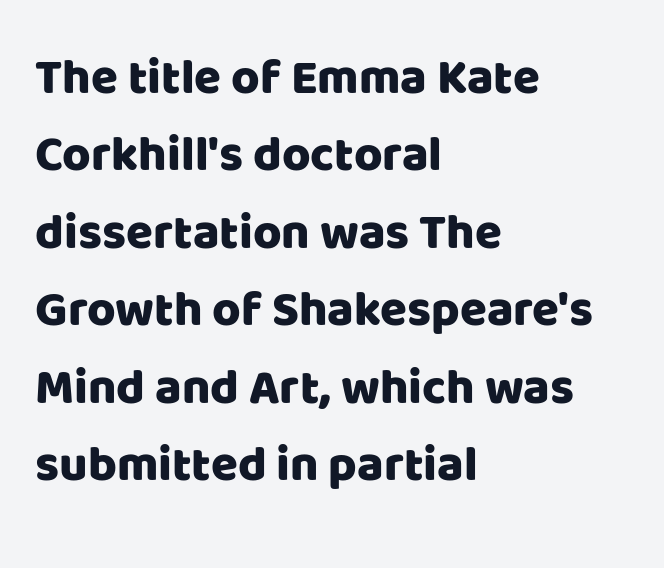
{"serif": "no", "italic": "no", "width": "normal", "stroke_contrast": "low", "x_height": "large", "monospaced": "no", "underline": "no", "align": "left", "line_spacing": "normal", "line_spacing_ratio": 1.58, "letter_spacing": "normal", "letter_spacing_em": 0.0, "glyph_px": 49}
